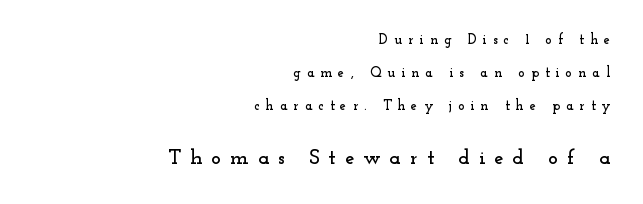
The image shows 21 px text type, upright; set right-aligned, loose line spacing (2.34x), unusually wide letter spacing (+0.43 em), not underlined; the second (bottom) block is 1.5x larger.
